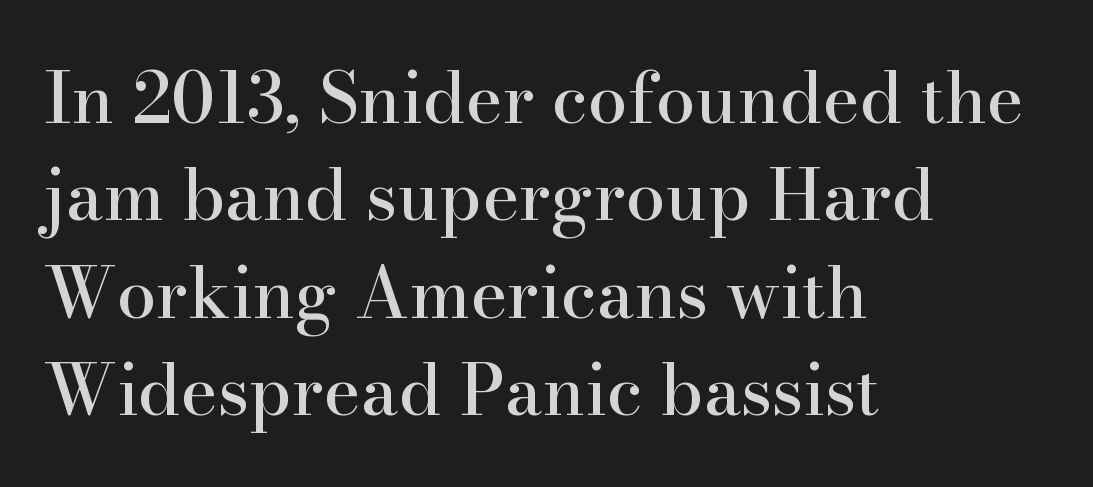
{"serif": "yes", "italic": "no", "width": "normal", "stroke_contrast": "high", "x_height": "small", "monospaced": "no", "underline": "no", "align": "left", "line_spacing": "normal", "line_spacing_ratio": 1.39, "letter_spacing": "normal", "letter_spacing_em": 0.0, "glyph_px": 70}
